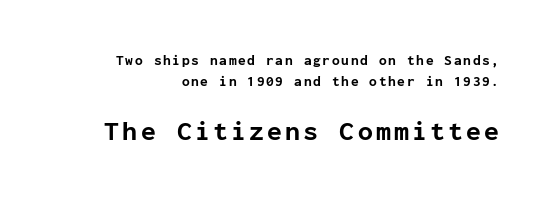
Q: Is the text bold? A: Yes.
Q: Is the text italic (slanted)? A: No, it is upright.
Q: Is the text underlined? A: No.
Q: Is the spacing between lines tight, normal or loose? A: Normal.
Q: Which block of text is set in a larger size, the first (top) or the second (bottom)? A: The second (bottom) one.
